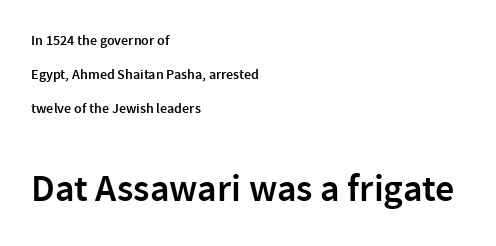
{"serif": "no", "italic": "no", "bold": "semi", "weight": "semibold", "width": "normal", "stroke_contrast": "low", "x_height": "medium", "monospaced": "no", "underline": "no", "align": "left", "line_spacing": "loose", "line_spacing_ratio": 2.43, "letter_spacing": "normal", "letter_spacing_em": 0.0, "larger_block": "second", "size_ratio": 2.71, "glyph_px": 38}
